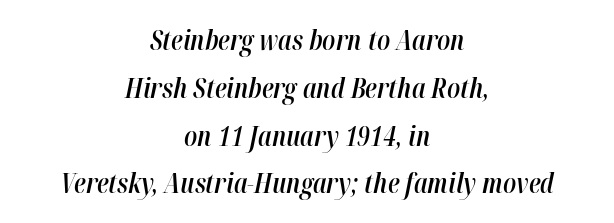
Q: Is the text bold? A: Semi-bold.
Q: Is the text italic (slanted)? A: Yes, it leans right by about 12 degrees.
Q: Is the text underlined? A: No.
Q: How is the paragraph aligned? A: Centered.
Q: Is the spacing between letters normal or unusually wide? A: Normal.
